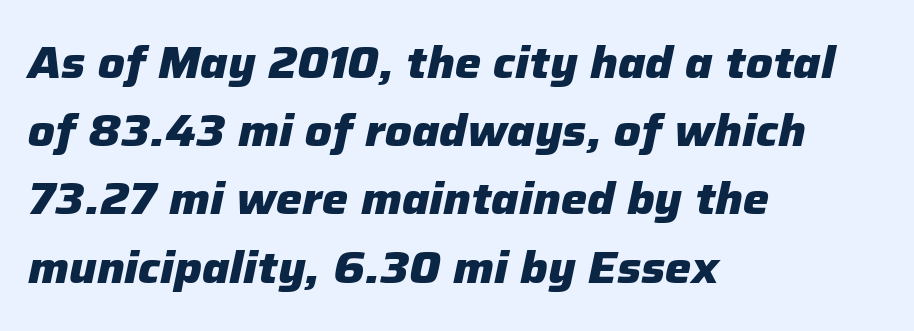
Q: Is the text bold? A: Yes.
Q: Is the text italic (slanted)? A: Yes, it leans right by about 12 degrees.
Q: Is the text underlined? A: No.
Q: How is the paragraph aligned? A: Left-aligned.
Q: Is the spacing between letters normal or unusually wide? A: Normal.
Q: Is the spacing between lines tight, normal or loose? A: Normal.
Q: Width (condensed, normal, or wide)? A: Normal.
Q: Stroke contrast? A: Low.
Q: x-height? A: Medium.
Q: Monospaced? A: No.
